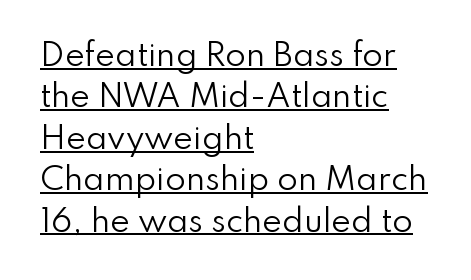
Q: Is the text bold? A: No.
Q: Is the text italic (slanted)? A: No, it is upright.
Q: Is the typeface a serif or a sans-serif typeface? A: Sans-serif.
Q: Is the text underlined? A: Yes.
Q: How is the paragraph aligned? A: Left-aligned.
Q: Is the spacing between letters normal or unusually wide? A: Normal.
Q: Is the spacing between lines tight, normal or loose? A: Normal.
Q: Width (condensed, normal, or wide)? A: Normal.
Q: Stroke contrast? A: Low.
Q: x-height? A: Small.
Q: Monospaced? A: No.
